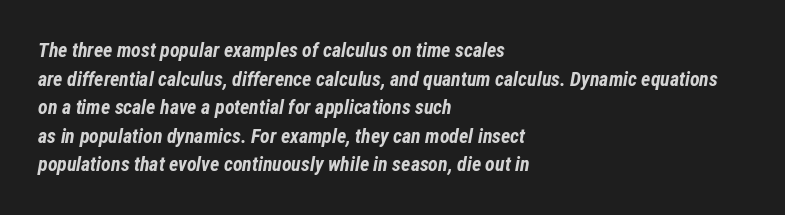
The image shows 20 px bold type, italic (leaning right); set left-aligned, normal line spacing (1.43x), normal letter spacing, not underlined.
